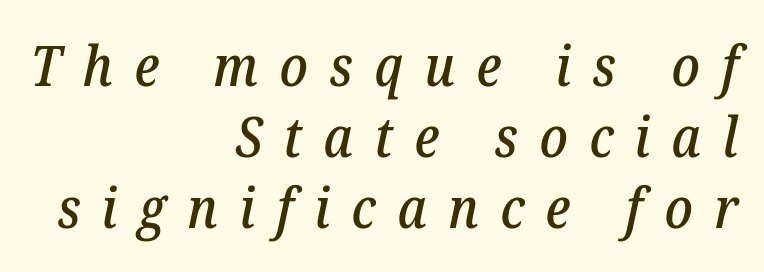
The rendering inserts visible extra space after every character. Is this a fixed-width face? No — the glyphs have proportional, varying widths. Check where the strokes stop: tiny serifs finish them off. The specimen reads as italic at a glance. Horizontal alignment here is rightward, an uncommon choice for prose. Just letters on the line, the space beneath them empty.
